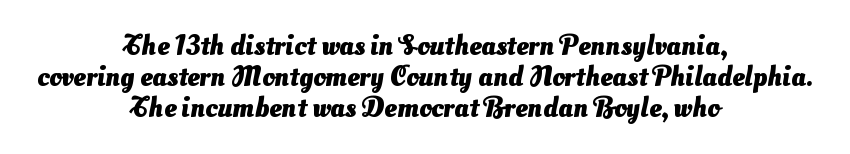
{"serif": "no", "bold": "yes", "weight": "heavy", "width": "normal", "stroke_contrast": "medium", "x_height": "small", "monospaced": "no", "underline": "no", "align": "center", "line_spacing": "tight", "line_spacing_ratio": 1.1, "letter_spacing": "normal", "letter_spacing_em": 0.0, "glyph_px": 28}
